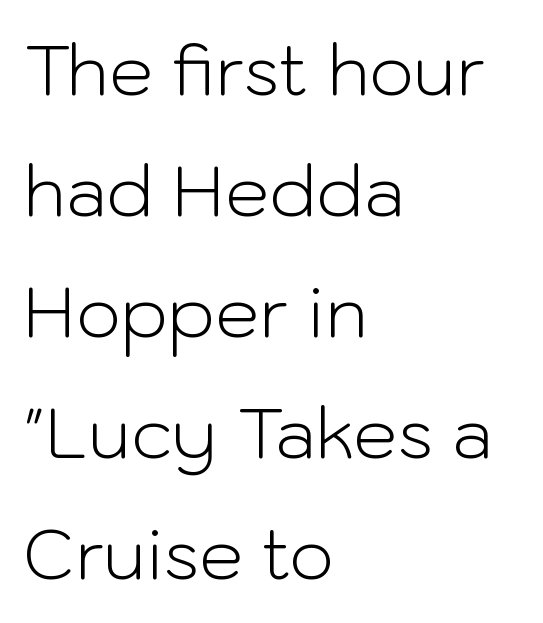
Q: Is the text bold? A: No.
Q: Is the text italic (slanted)? A: No, it is upright.
Q: Is the typeface a serif or a sans-serif typeface? A: Sans-serif.
Q: Is the text underlined? A: No.
Q: How is the paragraph aligned? A: Left-aligned.
Q: Is the spacing between letters normal or unusually wide? A: Normal.
Q: Width (condensed, normal, or wide)? A: Normal.
Q: Stroke contrast? A: Low.
Q: x-height? A: Medium.
Q: Monospaced? A: No.
